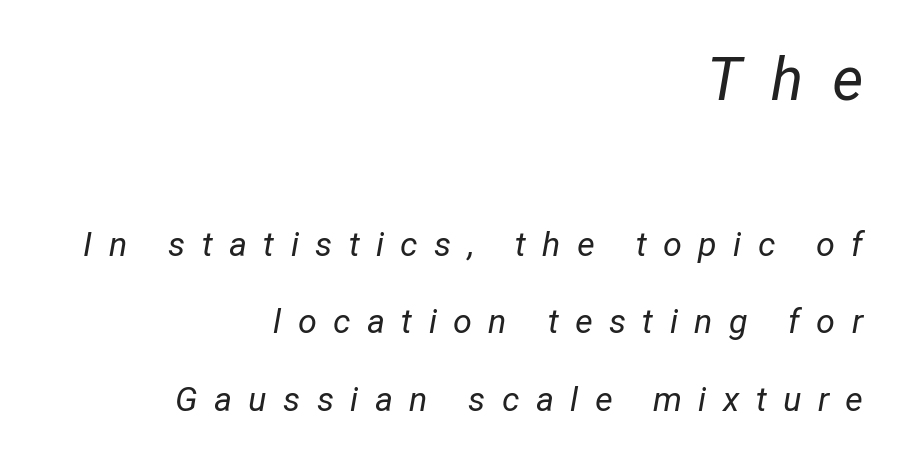
{"italic": "yes", "lean": "right", "slant_degrees": 12, "bold": "no", "weight": "regular", "width": "normal", "stroke_contrast": "low", "x_height": "medium", "monospaced": "no", "underline": "no", "align": "right", "line_spacing": "loose", "line_spacing_ratio": 2.27, "letter_spacing": "wide", "letter_spacing_em": 0.48, "larger_block": "first", "size_ratio": 1.76, "glyph_px": 60}
